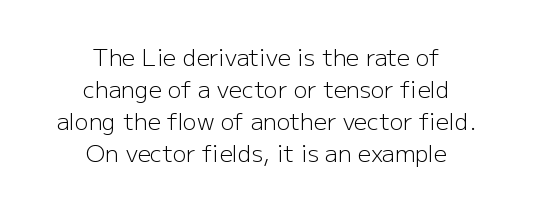
{"italic": "no", "bold": "no", "underline": "no", "align": "center", "line_spacing": "normal", "line_spacing_ratio": 1.39, "letter_spacing": "normal", "letter_spacing_em": 0.0, "glyph_px": 23}
